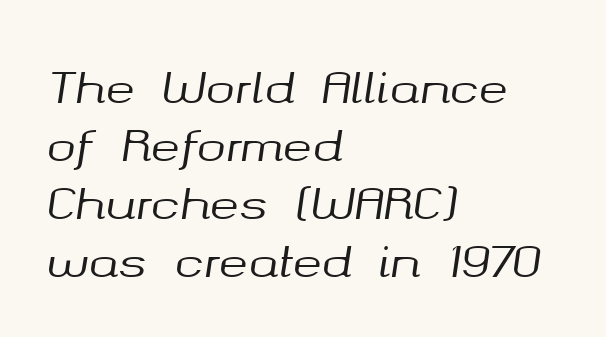
The image shows 44 px text type, italic (leaning right); set left-aligned, normal line spacing (1.32x), normal letter spacing, not underlined; medium stroke contrast and a medium x-height.
